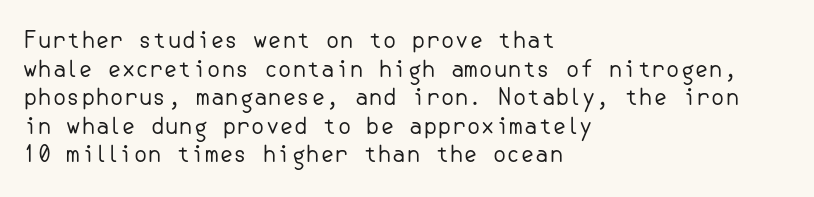
The image shows 23 px text type, upright; set left-aligned, line spacing 1.24x, normal letter spacing, not underlined.
